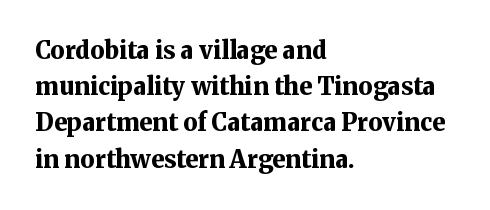
The image shows 24 px bold type, upright; set left-aligned, normal line spacing (1.51x), normal letter spacing, not underlined.
